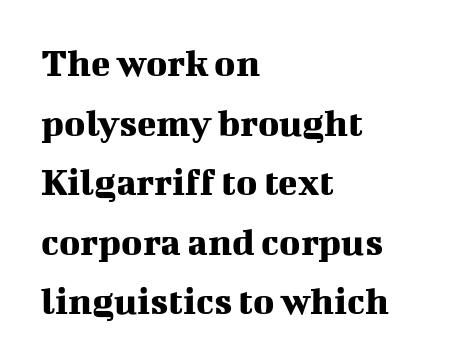
The passage shown is typeset with a serif family. Alignment: flush left. Spacing verdict: proportional, widths tailored to each character. The strip under each line holds only bare page. Designer's note — italics off, roman on.
